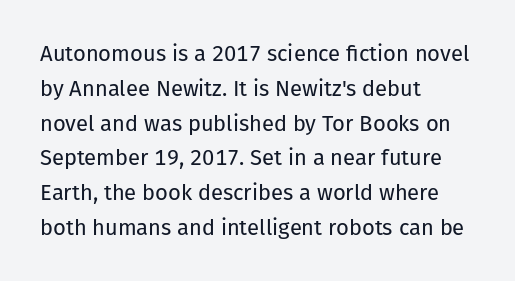
{"italic": "no", "bold": "no", "underline": "no", "align": "left", "line_spacing": "normal", "line_spacing_ratio": 1.58, "letter_spacing": "normal", "letter_spacing_em": 0.0, "glyph_px": 22}
